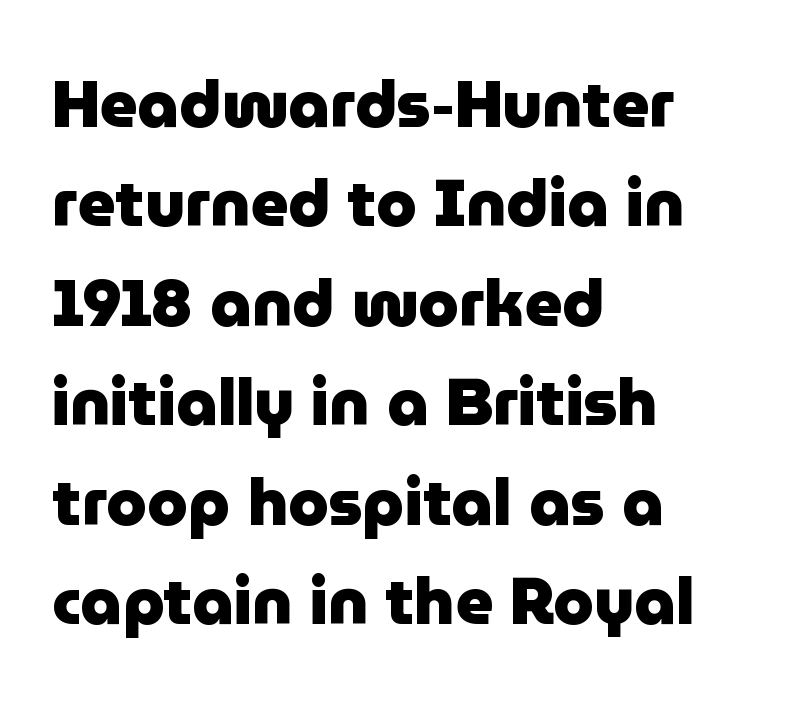
The image shows 65 px heavy sans-serif type, upright; set left-aligned, normal line spacing (1.53x), normal letter spacing, not underlined; low stroke contrast and a medium x-height.
